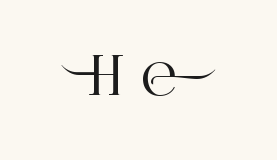
The image shows 55 px serif type, upright; set unusually wide letter spacing (+0.32 em), not underlined; high stroke contrast and a large x-height.
